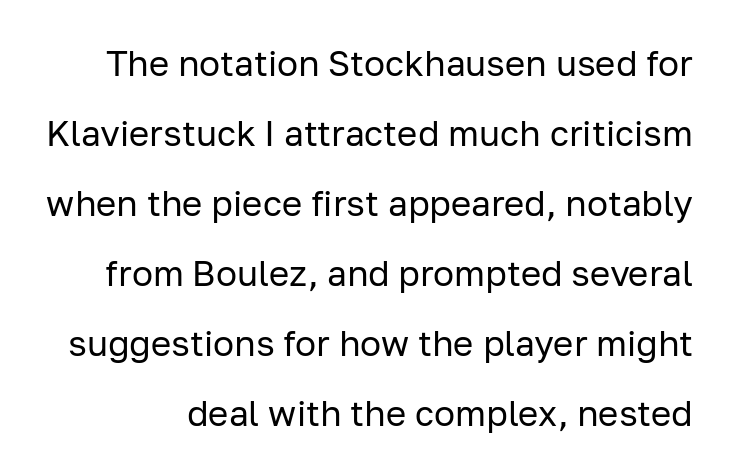
Glyph-to-glyph distance matches everyday printed text. Descender tails drop into unmarked territory. Leading is clearly above the norm, producing a sparse column. Every stem runs plumb, perpendicular to the baseline.
